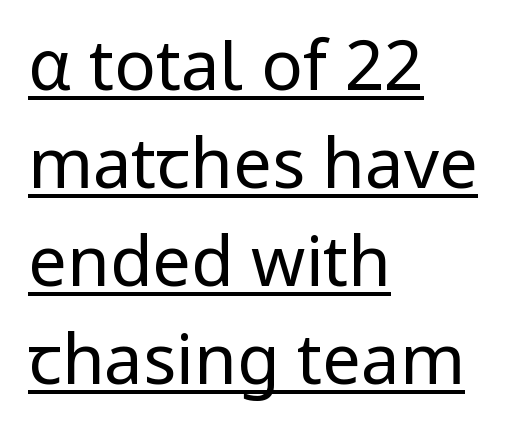
The typeface chosen for these lines omits serifs. Horizontally, the lines are justified to the leading edge only. This sample has the flowing, uneven cadence of proportional lettering. Here the glyphs are tracked normally, forming tight word shapes. What's the leading like? Ordinary, nothing unusual. Tall strokes in this sample are plumb rather than angled.
